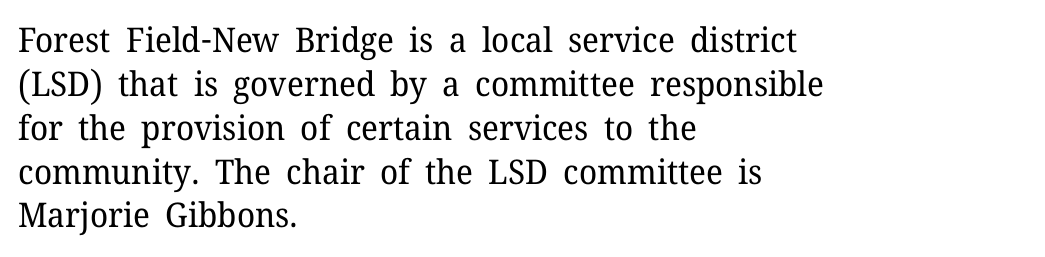
Layout note: lines flush left. Is this a sans? No — the strokes have serifs. No extra ink here — the face is not bold. Whoever set this chose a conventional vertical rhythm. The specimen omits any rule beneath the text block's lines.
